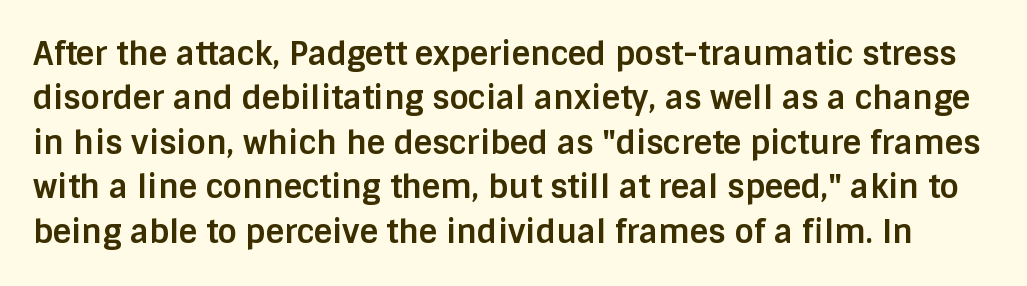
The image shows 32 px bold sans-serif type, upright; set normal line spacing (1.39x), normal letter spacing, not underlined; low stroke contrast and a large x-height.
